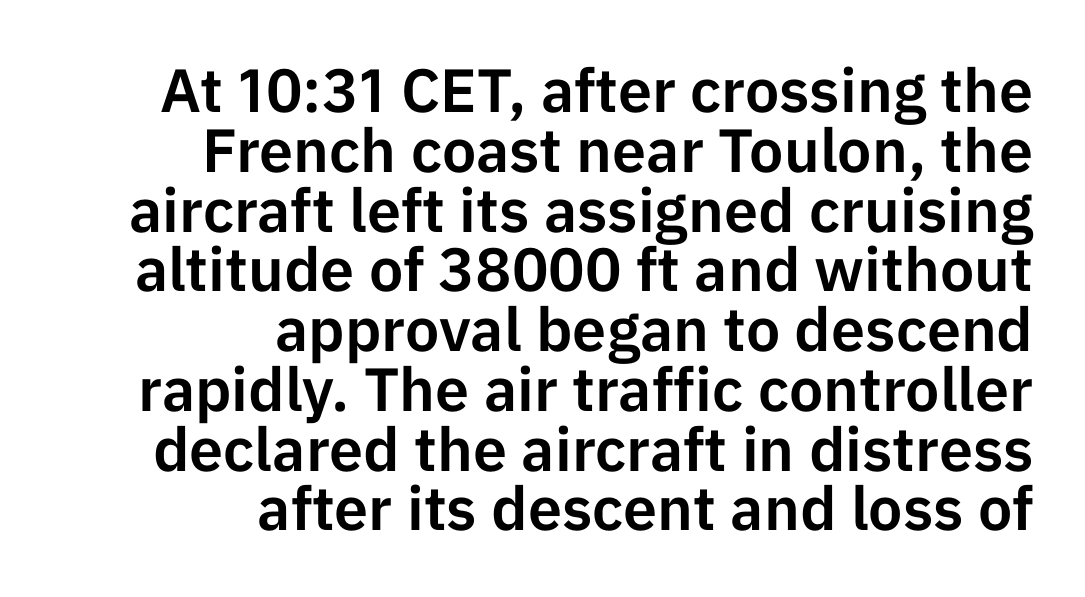
Looks like regular typesetting: each glyph gets only the width it needs. The paragraph has a hard right edge and a soft left edge. In terms of leading, this rendering errs on the cramped side. The letters sit at their default tracking, neither squeezed nor spread.
